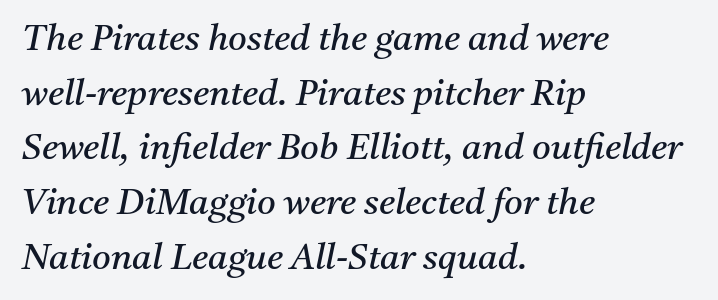
Notice how the passage keeps a crisp vertical edge on the left only. Does the type have serifs? Yes, each stem ends in a small foot. This is oblique type, the kind used for emphasis or titles. These lines are rendered in a variable-pitch font. Check the space under the baseline: it is left empty. The gaps between neighbouring characters are ordinary and unremarkable.
